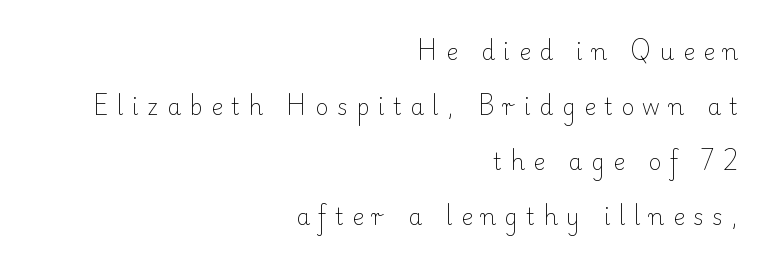
{"italic": "no", "bold": "no", "underline": "no", "align": "right", "line_spacing": "loose", "line_spacing_ratio": 2.5, "letter_spacing": "wide", "letter_spacing_em": 0.39, "glyph_px": 22}
